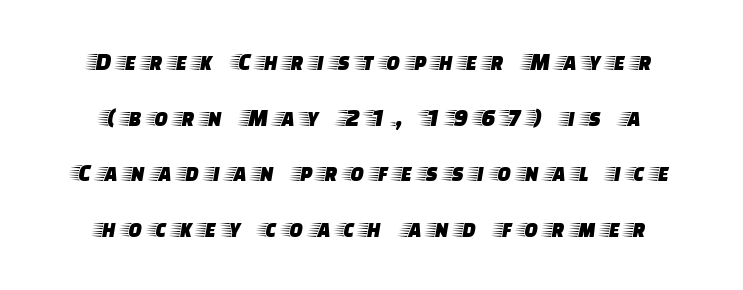
The image shows 25 px text type; set centered, loose line spacing (2.23x), unusually wide letter spacing (+0.32 em), not underlined.
